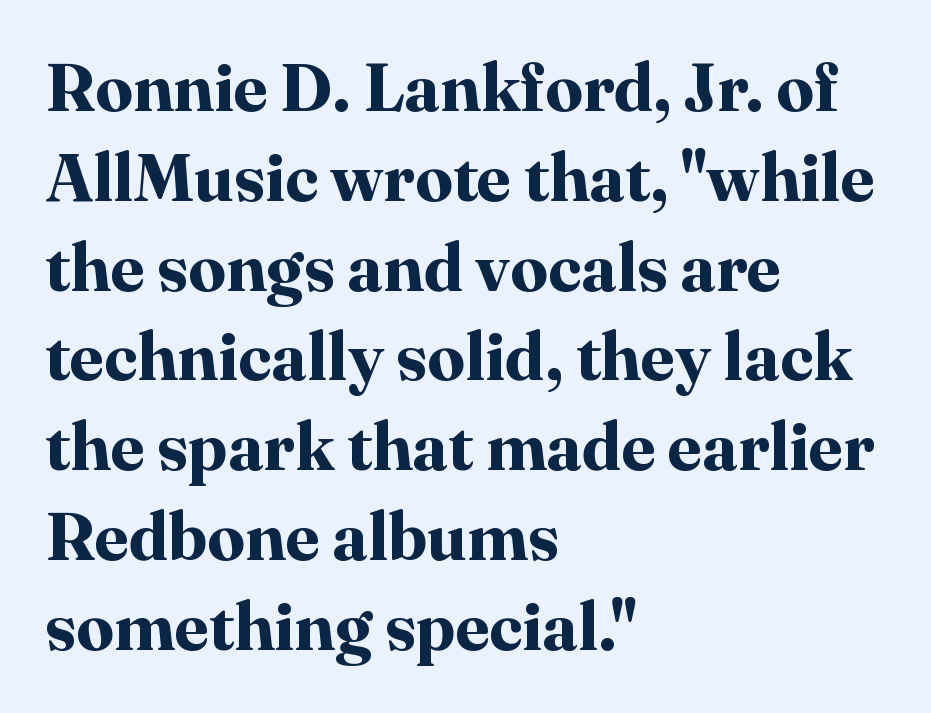
The image shows 67 px bold serif type, upright; set left-aligned, normal line spacing (1.34x), normal letter spacing, not underlined; high stroke contrast and a medium x-height.
